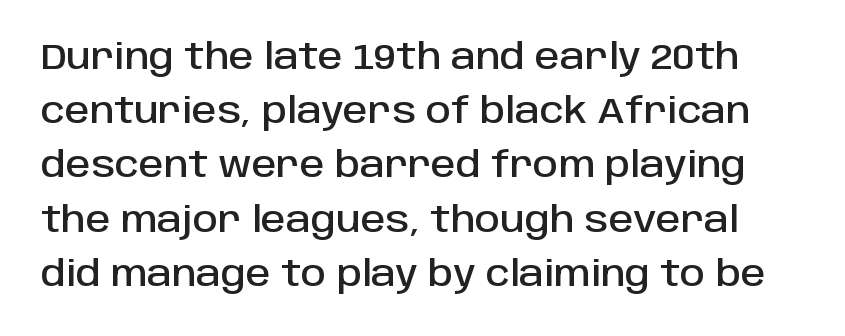
{"serif": "no", "italic": "no", "width": "normal", "stroke_contrast": "low", "x_height": "large", "monospaced": "no", "underline": "no", "line_spacing": "normal", "line_spacing_ratio": 1.55, "letter_spacing": "normal", "letter_spacing_em": 0.0, "glyph_px": 35}
